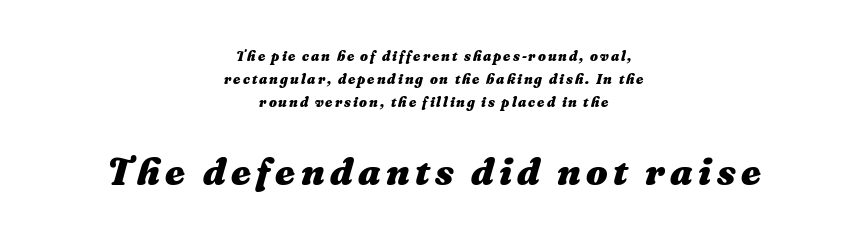
These lines are rendered in a variable-pitch font. The space between consecutive lines is moderate. Letters rest on an invisible, unmarked baseline. Chunky letters — that's bold for sure. Neither beginnings nor endings align; midpoints do.
